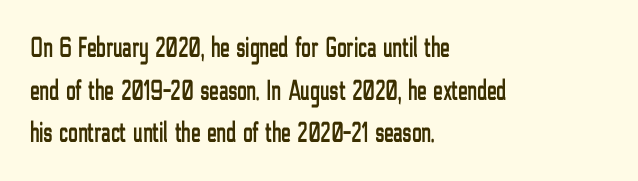
The image shows 29 px condensed sans-serif type, upright; set left-aligned, normal line spacing (1.47x), normal letter spacing, not underlined; low stroke contrast and a medium x-height.
